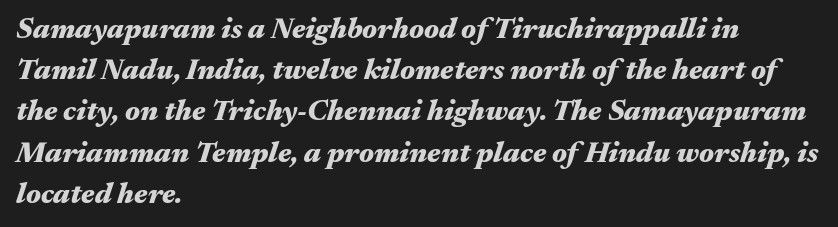
The line-height multiplier appears to be the usual default. These lines are set flush left with a ragged right edge. A bare baseline throughout the passage. There's an unmistakable incline to the writing here. Characters follow at the spacing the type designer built in. Summary of weight: heavy, a full bold.
